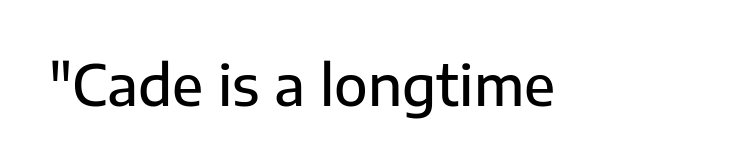
{"serif": "no", "italic": "no", "bold": "semi", "weight": "semibold", "width": "normal", "stroke_contrast": "low", "x_height": "medium", "monospaced": "no", "underline": "no", "letter_spacing": "normal", "letter_spacing_em": 0.0, "glyph_px": 55}
